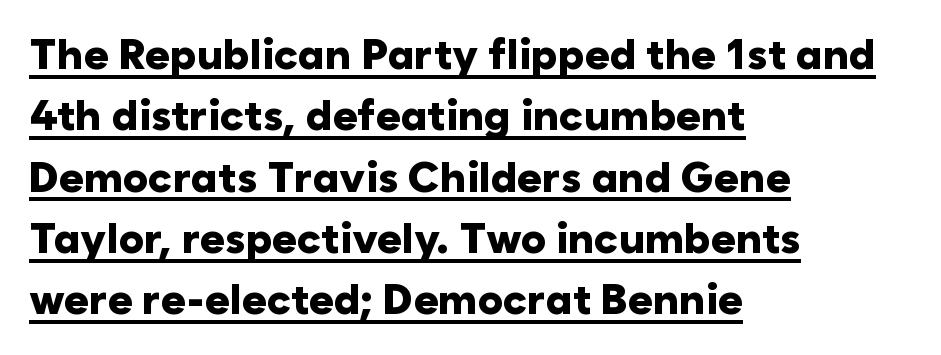
What stands out about the letter spacing? Nothing — it is the standard amount. Is the block centered? No — it sits flush against the left margin. You can see a thin bar hugging the bottom of the glyphs. Regarding serifs, this sample does without them.
